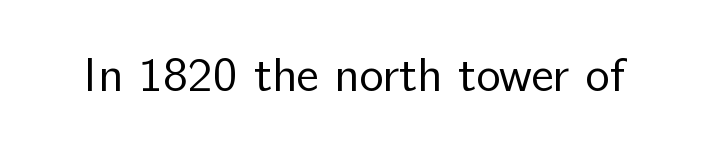
{"serif": "no", "italic": "no", "bold": "no", "weight": "regular", "width": "normal", "stroke_contrast": "low", "x_height": "medium", "monospaced": "no", "underline": "no", "letter_spacing": "normal", "letter_spacing_em": 0.0, "glyph_px": 47}
